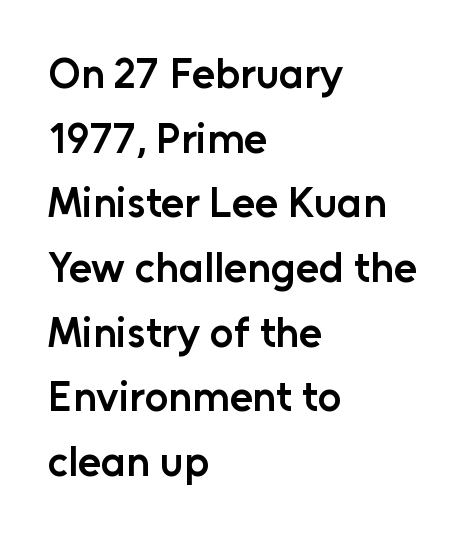
Q: Is the text bold? A: Semi-bold.
Q: Is the text italic (slanted)? A: No, it is upright.
Q: Is the typeface a serif or a sans-serif typeface? A: Sans-serif.
Q: Is the text underlined? A: No.
Q: How is the paragraph aligned? A: Left-aligned.
Q: Is the spacing between letters normal or unusually wide? A: Normal.
Q: Is the spacing between lines tight, normal or loose? A: Normal.
Q: Width (condensed, normal, or wide)? A: Normal.
Q: Stroke contrast? A: Low.
Q: x-height? A: Medium.
Q: Monospaced? A: No.
